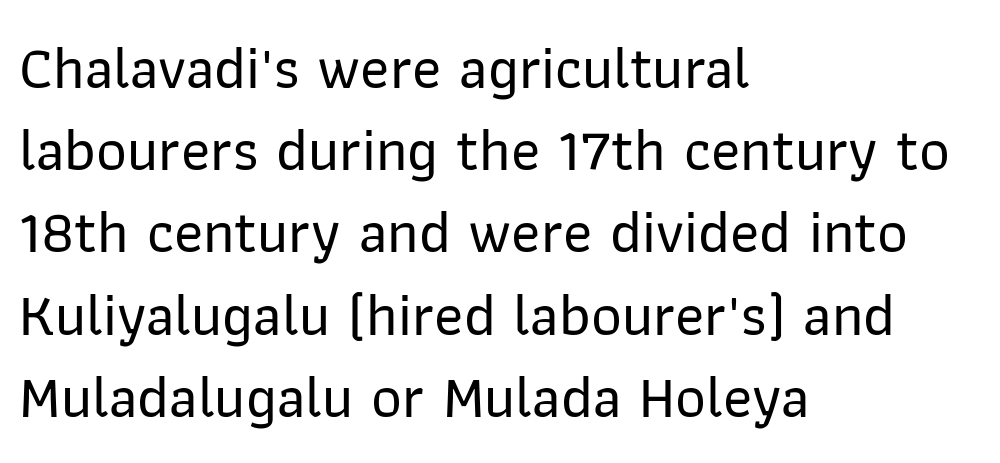
The image shows 60 px sans-serif type, upright; set left-aligned, normal line spacing (1.37x), normal letter spacing, not underlined; low stroke contrast and a medium x-height.
